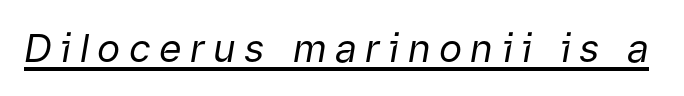
Do the characters align in a grid? No, the font is proportional. These lines have a slow, spaced-out rhythm from letter to letter. Does a line run under the words? Yes, clearly. No letter is thick-stroked: the sample isn't bold. Would a proofreader flag this as italicized? Yes.
